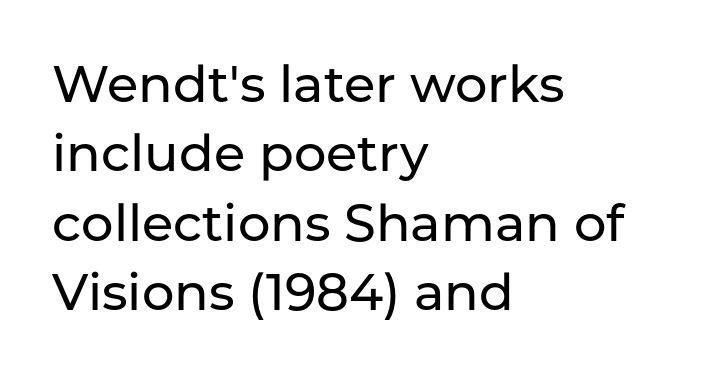
{"serif": "no", "italic": "no", "width": "normal", "stroke_contrast": "low", "x_height": "medium", "monospaced": "no", "underline": "no", "align": "left", "line_spacing": "normal", "line_spacing_ratio": 1.36, "letter_spacing": "normal", "letter_spacing_em": 0.0, "glyph_px": 51}
